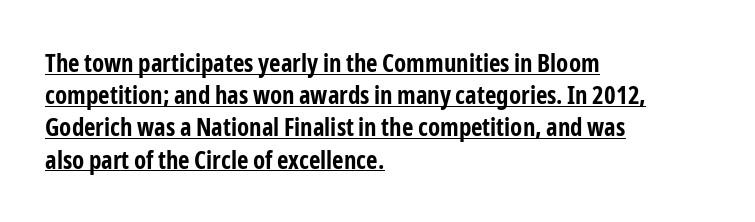
Q: Is the text bold? A: Yes.
Q: Is the text italic (slanted)? A: No, it is upright.
Q: Is the text underlined? A: Yes.
Q: How is the paragraph aligned? A: Left-aligned.
Q: Is the spacing between letters normal or unusually wide? A: Normal.
Q: Is the spacing between lines tight, normal or loose? A: Normal.
